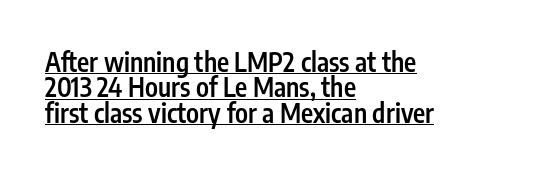
Tracking here is standard; glyphs follow each other at the usual distance. Notice the strokes are somewhat thickened but not fully heavy: this is a semibold. What decoration does the sample have? An underline. Typeset ragged right — the left edge is the straight one. A typesetter would mark this as roman, not italic.
